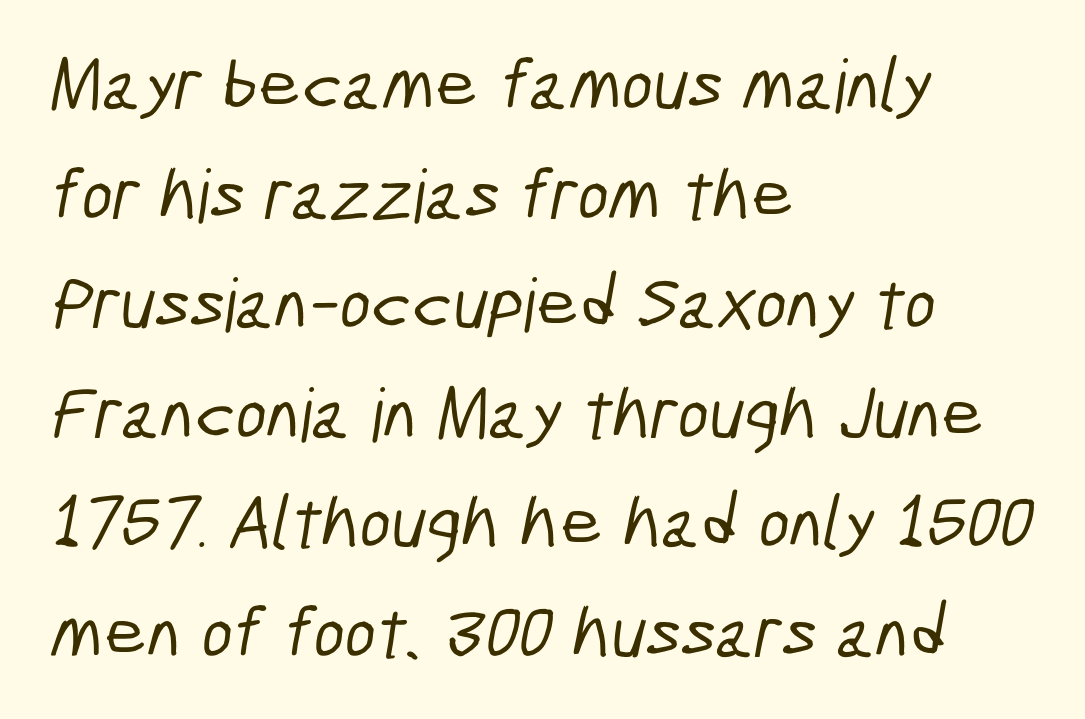
The image shows 74 px condensed sans-serif type; set left-aligned, normal line spacing (1.48x), normal letter spacing, not underlined; low stroke contrast and a medium x-height.
